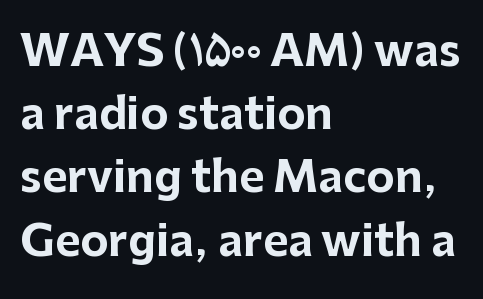
{"serif": "no", "italic": "no", "bold": "yes", "weight": "bold", "width": "normal", "stroke_contrast": "low", "x_height": "medium", "monospaced": "no", "underline": "no", "align": "left", "line_spacing": "normal", "line_spacing_ratio": 1.47, "letter_spacing": "normal", "letter_spacing_em": 0.0, "glyph_px": 43}
